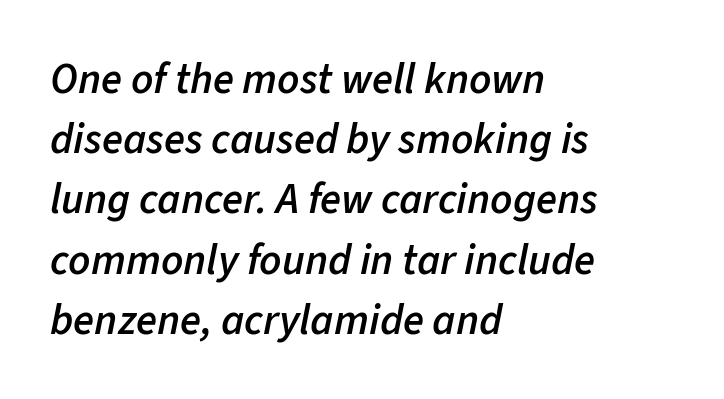
{"italic": "yes", "lean": "right", "slant_degrees": 11, "bold": "semi", "weight": "semibold", "width": "normal", "stroke_contrast": "low", "x_height": "medium", "monospaced": "no", "underline": "no", "align": "left", "line_spacing": "normal", "line_spacing_ratio": 1.4, "letter_spacing": "normal", "letter_spacing_em": 0.0, "glyph_px": 43}
